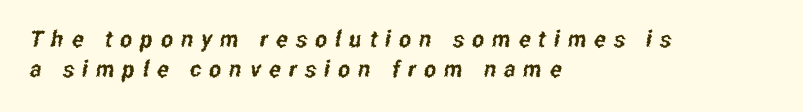
Vertically, the passage feels balanced, rows spaced as you'd expect. Each word looks stretched out because of the extra space between its letters. Line starts are locked; line ends wander. Honestly, there is no underline to notice here at all.
